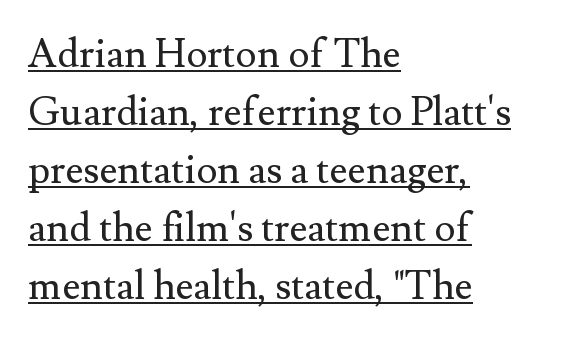
{"serif": "yes", "italic": "no", "bold": "no", "weight": "regular", "width": "normal", "stroke_contrast": "medium", "x_height": "small", "monospaced": "no", "underline": "yes", "align": "left", "line_spacing": "normal", "line_spacing_ratio": 1.45, "letter_spacing": "normal", "letter_spacing_em": 0.0, "glyph_px": 40}
